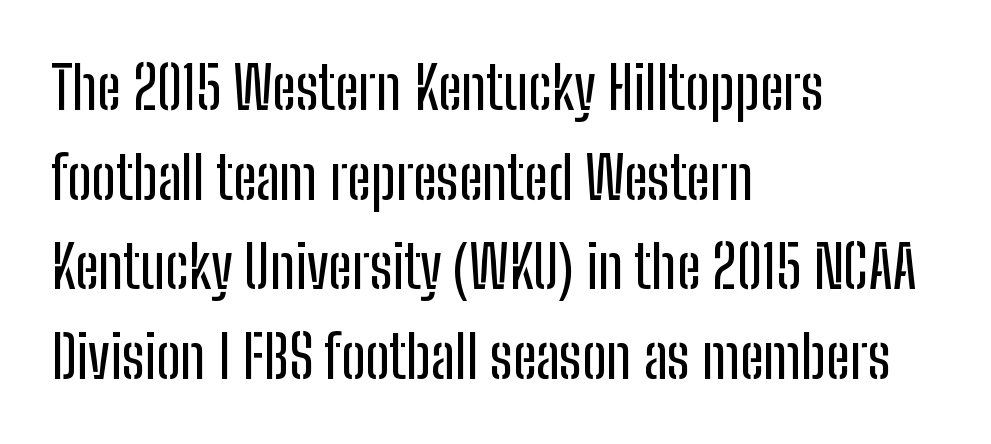
The gaps between neighbouring characters are ordinary and unremarkable. The type family on display is of the sans-serif kind. Honestly, the row spacing looks completely unremarkable. This rendering features lettering with no underline.
